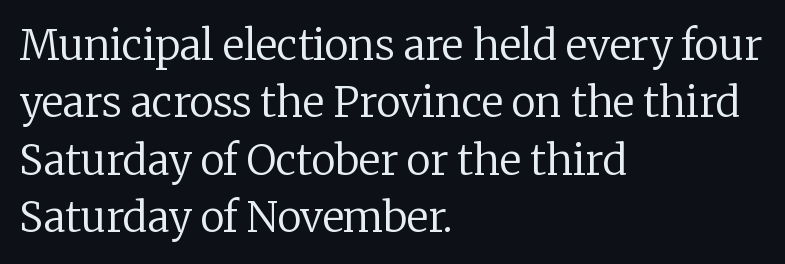
{"serif": "yes", "italic": "no", "bold": "no", "weight": "regular", "width": "normal", "stroke_contrast": "low", "x_height": "medium", "monospaced": "no", "underline": "no", "align": "left", "line_spacing": "normal", "line_spacing_ratio": 1.4, "letter_spacing": "normal", "letter_spacing_em": 0.0, "glyph_px": 41}
